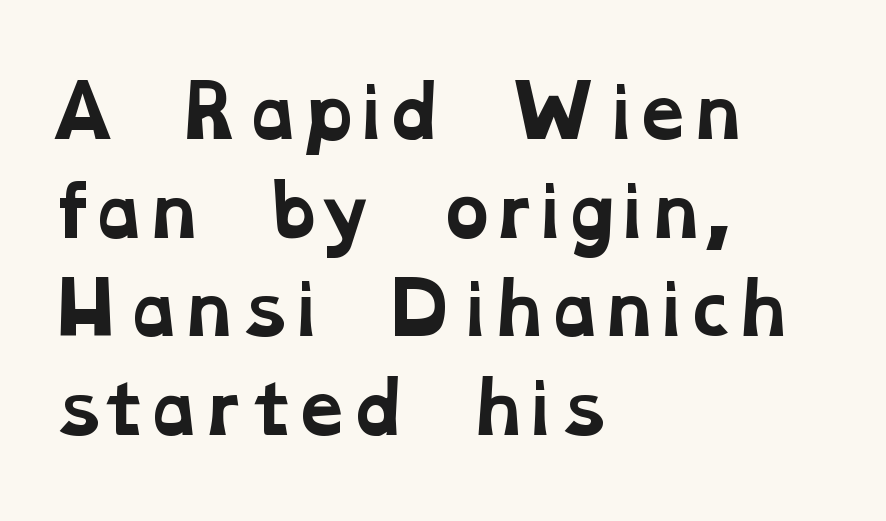
{"serif": "yes", "bold": "yes", "weight": "bold", "width": "wide", "stroke_contrast": "low", "x_height": "medium", "monospaced": "no", "underline": "no", "align": "left", "line_spacing": "normal", "line_spacing_ratio": 1.43, "letter_spacing": "normal", "letter_spacing_em": 0.0, "glyph_px": 69}
